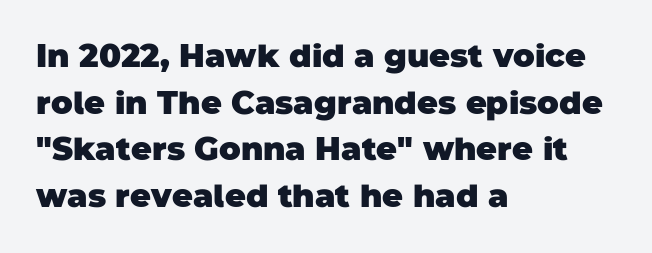
Q: Is the text bold? A: Yes.
Q: Is the typeface a serif or a sans-serif typeface? A: Sans-serif.
Q: Is the text underlined? A: No.
Q: How is the paragraph aligned? A: Left-aligned.
Q: Is the spacing between letters normal or unusually wide? A: Normal.
Q: Is the spacing between lines tight, normal or loose? A: Normal.
Q: Width (condensed, normal, or wide)? A: Normal.
Q: Stroke contrast? A: Low.
Q: x-height? A: Large.
Q: Monospaced? A: No.
